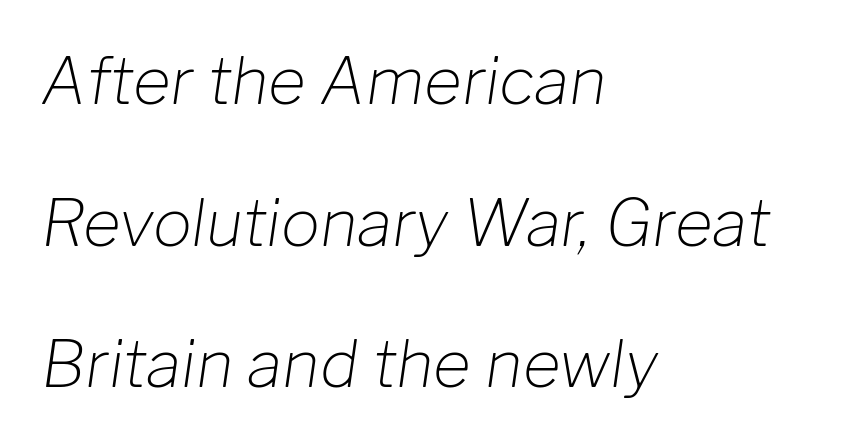
Left-aligned paragraph, ragged on the right. The font is comparable to plain body text, perhaps lighter. Plain, unruled lines of type. The glyphs look as if they've been sheared to an angle.
